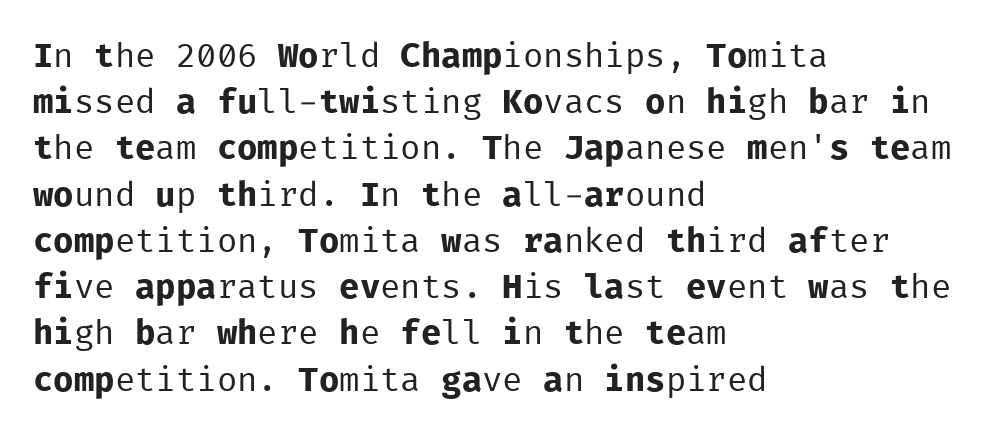
Weight class: somewhere from thin through regular. Italic: no, the glyphs are upright roman. Note: no serifs on the glyphs. Characters follow at the spacing the type designer built in.
